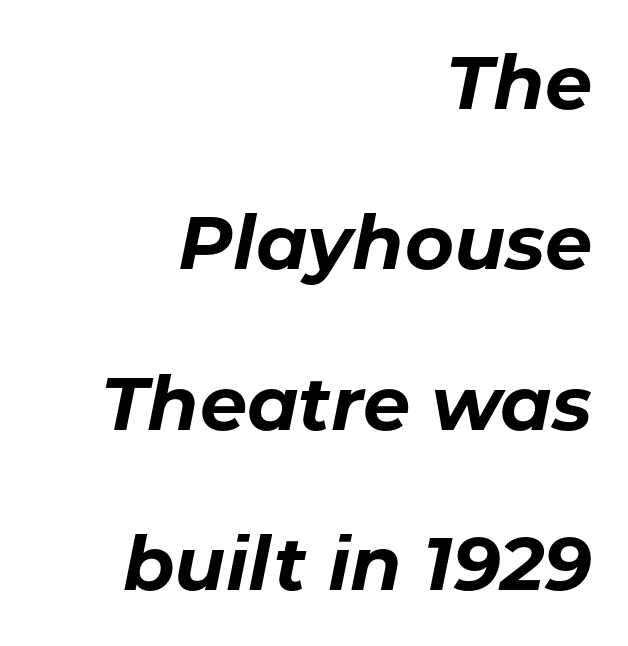
Right-aligned paragraph, ragged on the left. You could call the tracking neutral — neither tight nor loose. Slanted lettering throughout. Pretty heavy lettering here — definitely bold. The block of text is sparse from top to bottom, with ample space between rows. The strip under each line holds only bare page.
